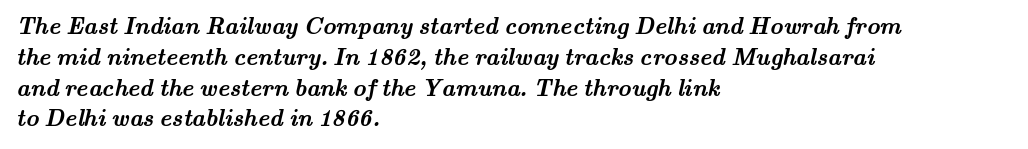
Students, this is bold: see how much ink each stroke carries. Alignment: flush left. Rows of type keep a routine distance in the vertical direction. Lines of text with bare space underneath. The letters sit at their default tracking, neither squeezed nor spread.
